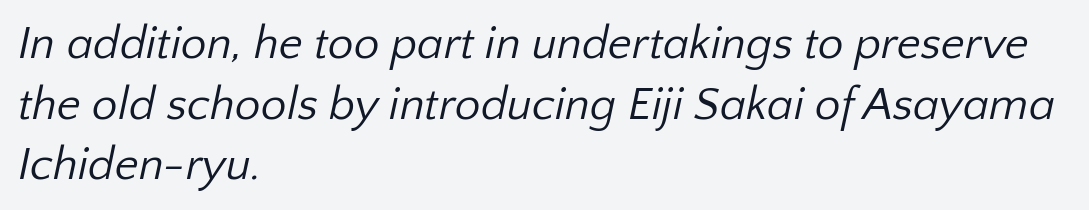
{"serif": "no", "bold": "no", "weight": "regular", "width": "normal", "stroke_contrast": "low", "x_height": "medium", "monospaced": "no", "underline": "no", "align": "left", "line_spacing": "normal", "line_spacing_ratio": 1.32, "letter_spacing": "normal", "letter_spacing_em": 0.0, "glyph_px": 46}
